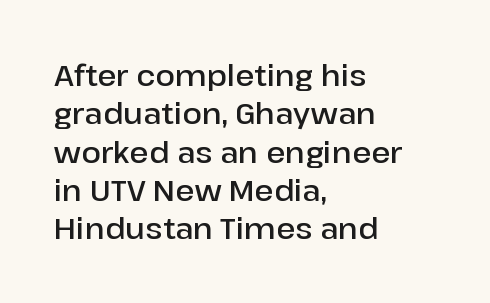
Q: Is the text bold? A: Semi-bold.
Q: Is the text italic (slanted)? A: No, it is upright.
Q: Is the typeface a serif or a sans-serif typeface? A: Sans-serif.
Q: Is the text underlined? A: No.
Q: How is the paragraph aligned? A: Left-aligned.
Q: Is the spacing between letters normal or unusually wide? A: Normal.
Q: Is the spacing between lines tight, normal or loose? A: Normal.
Q: Width (condensed, normal, or wide)? A: Normal.
Q: Stroke contrast? A: Low.
Q: x-height? A: Medium.
Q: Monospaced? A: No.
